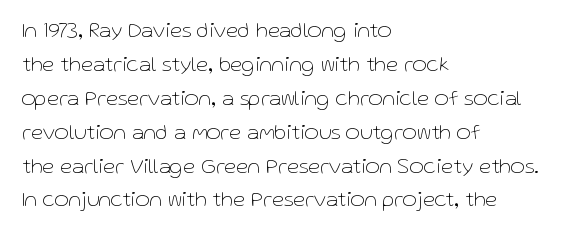
These lines stack with their left ends in a neat column. Any mark beneath the type? The region is blank. Short note: letters normally spaced. The type sits square on the baseline with zero lean.
